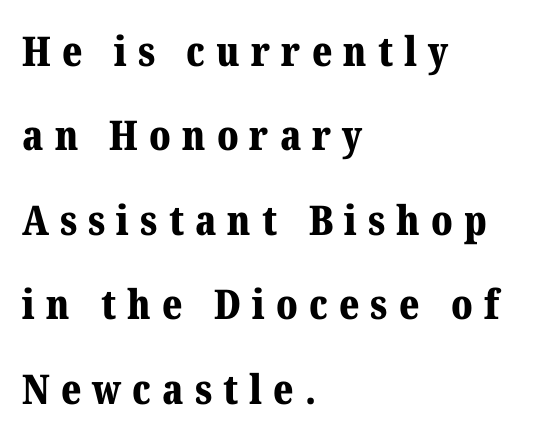
Q: Is the text bold? A: Yes.
Q: Is the text italic (slanted)? A: No, it is upright.
Q: Is the typeface a serif or a sans-serif typeface? A: Serif.
Q: Is the text underlined? A: No.
Q: How is the paragraph aligned? A: Left-aligned.
Q: Is the spacing between letters normal or unusually wide? A: Unusually wide.
Q: Is the spacing between lines tight, normal or loose? A: Loose.
Q: Width (condensed, normal, or wide)? A: Normal.
Q: Stroke contrast? A: Medium.
Q: x-height? A: Medium.
Q: Monospaced? A: No.
